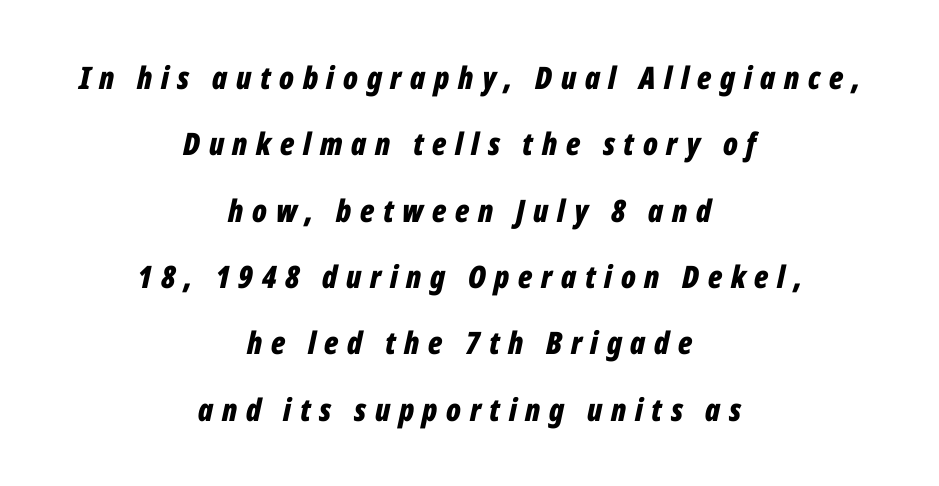
{"italic": "yes", "lean": "right", "slant_degrees": 12, "bold": "yes", "weight": "bold", "width": "condensed", "stroke_contrast": "low", "x_height": "medium", "monospaced": "no", "underline": "no", "align": "center", "line_spacing": "loose", "line_spacing_ratio": 2.14, "letter_spacing": "wide", "letter_spacing_em": 0.28, "glyph_px": 31}
